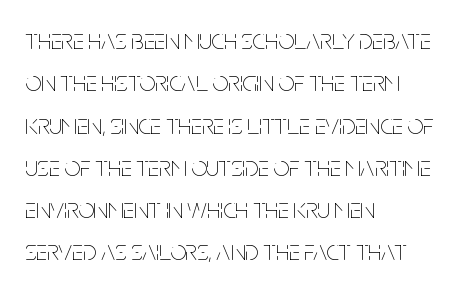
The letterforms sit at book weight or below. The horizontal fit of the characters is conventional and even. These lines stack with their left ends in a neat column. Does the lettering tilt? It doesn't — this is upright.
